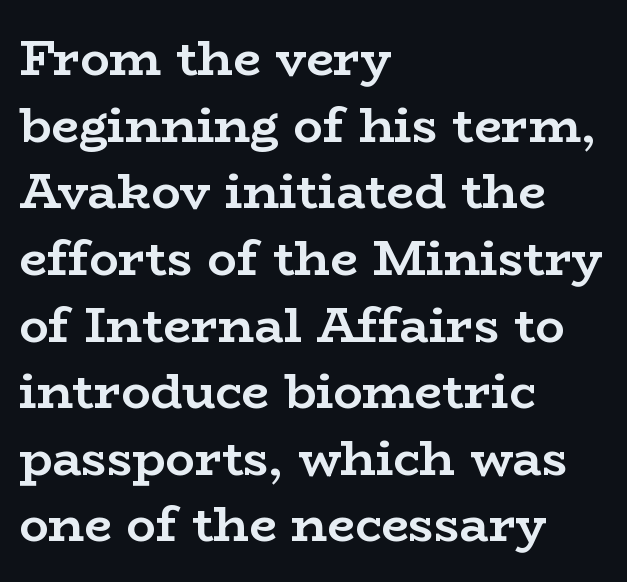
Default kerning and tracking; the words read as compact shapes. Strokes here are thick enough to call this a true bold. Character widths vary here, with narrow letters taking less room than wide ones. Plain, unruled lines of type.
